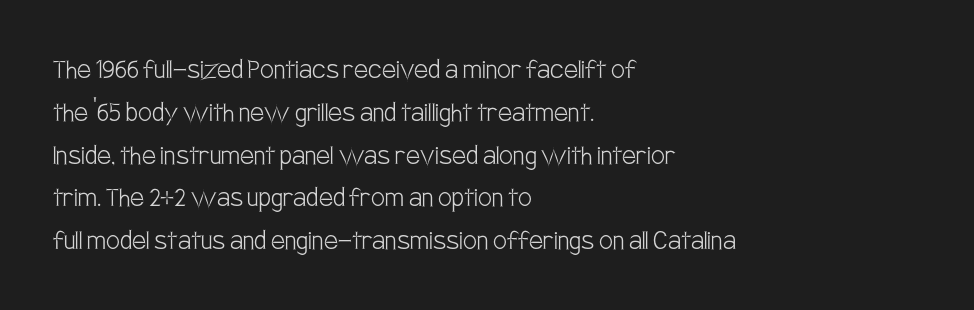
Q: Is the text bold? A: No.
Q: Is the text italic (slanted)? A: No, it is upright.
Q: Is the typeface a serif or a sans-serif typeface? A: Sans-serif.
Q: Is the text underlined? A: No.
Q: How is the paragraph aligned? A: Left-aligned.
Q: Is the spacing between letters normal or unusually wide? A: Normal.
Q: Is the spacing between lines tight, normal or loose? A: Normal.
Q: Width (condensed, normal, or wide)? A: Condensed.
Q: Stroke contrast? A: Low.
Q: x-height? A: Large.
Q: Monospaced? A: No.
